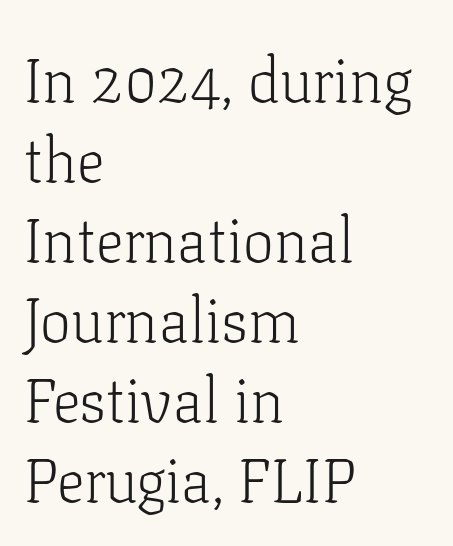
Every character sits straight up, as roman type does. Character widths vary here, with narrow letters taking less room than wide ones. Evenly set lines give the paragraph a standard silhouette. Letters rest on an invisible, unmarked baseline. The strokes carry an ordinary text weight at most. If you drew a ruler down the left edge, every line would touch it.
